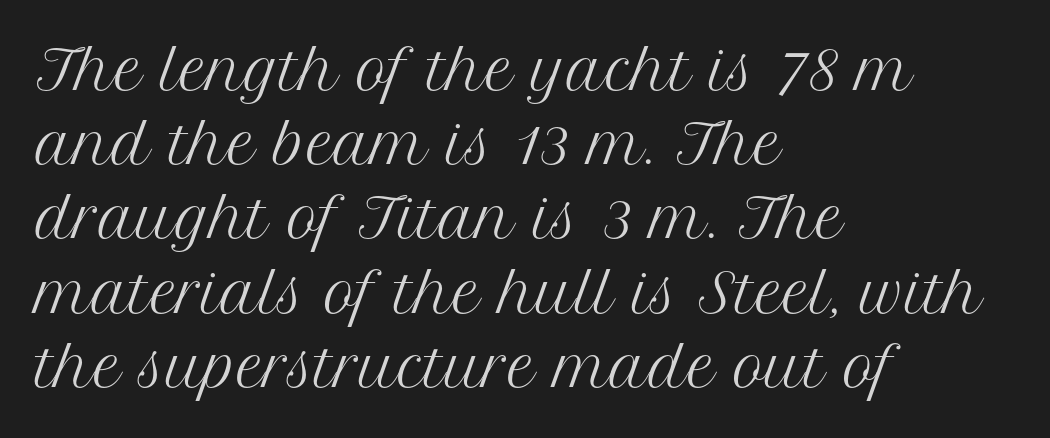
{"serif": "yes", "bold": "no", "weight": "regular", "width": "normal", "stroke_contrast": "medium", "x_height": "medium", "monospaced": "no", "underline": "no", "align": "left", "line_spacing": "normal", "line_spacing_ratio": 1.4, "letter_spacing": "normal", "letter_spacing_em": 0.0, "glyph_px": 53}
